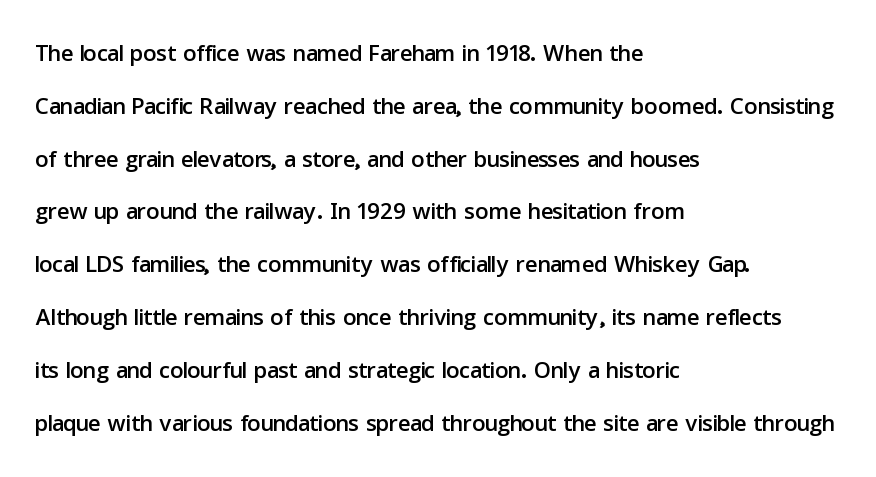
The image shows 33 px sans-serif type, upright; set left-aligned, normal line spacing (1.6x), normal letter spacing, not underlined; low stroke contrast and a medium x-height.
